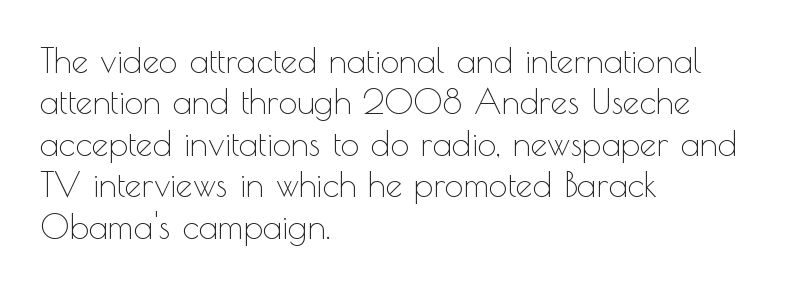
Vertical strokes here are truly vertical. Does extra space separate the letters? No, they use regular spacing. The lines in this sample share a left origin and differ only in where they stop. The font sits on the lighter half of the weight spectrum, regular included. No word sits above an underline. Is this a fixed-width face? No — the glyphs have proportional, varying widths.
